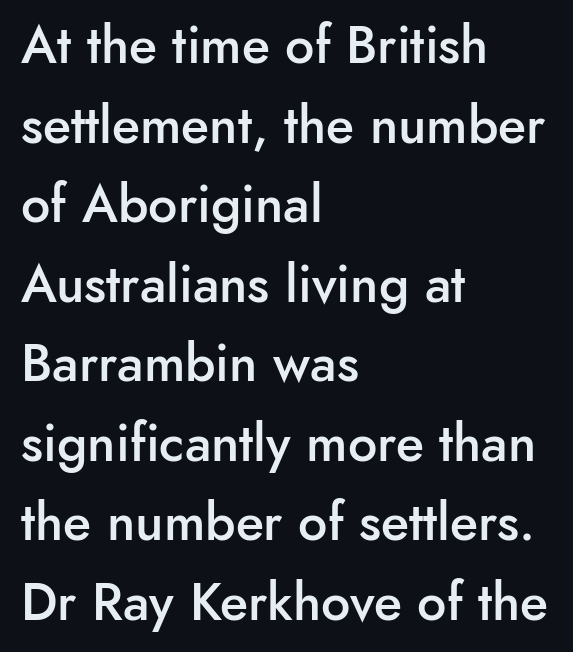
{"serif": "no", "italic": "no", "bold": "semi", "weight": "semibold", "width": "normal", "stroke_contrast": "low", "x_height": "small", "monospaced": "no", "underline": "no", "align": "left", "line_spacing": "normal", "line_spacing_ratio": 1.53, "letter_spacing": "normal", "letter_spacing_em": 0.0, "glyph_px": 52}
